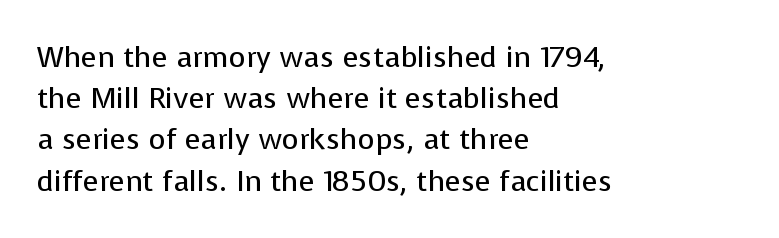
The image shows 29 px regular-weight sans-serif type, upright; set left-aligned, normal line spacing (1.42x), normal letter spacing, not underlined; low stroke contrast and a medium x-height.
